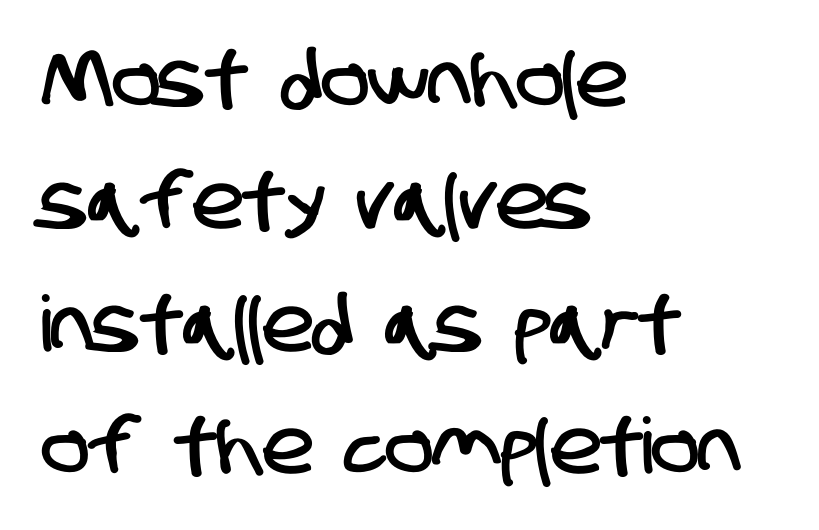
You can tell from the bare stems that sans-serif type was used. This sample keeps an unexceptional amount of space between lines. Type without underlining. The letterforms sit shoulder to shoulder at normal distance.
